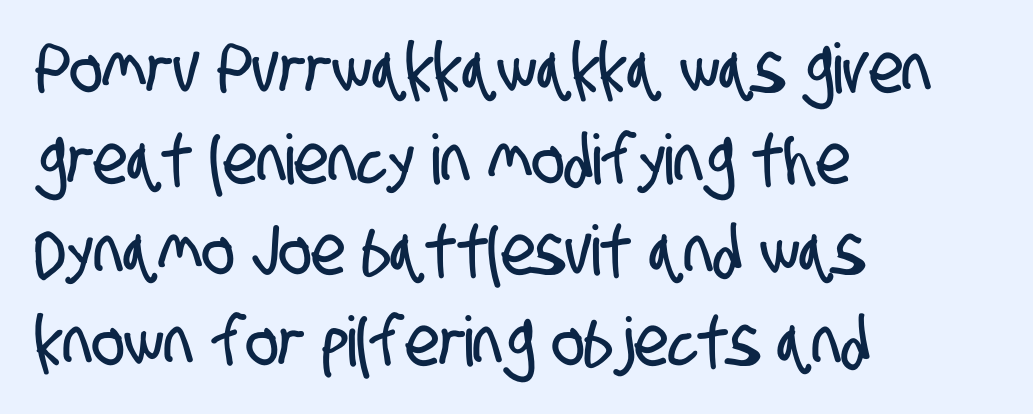
The image shows 69 px condensed sans-serif type; set left-aligned, normal line spacing (1.32x), normal letter spacing, not underlined; low stroke contrast and a large x-height.
